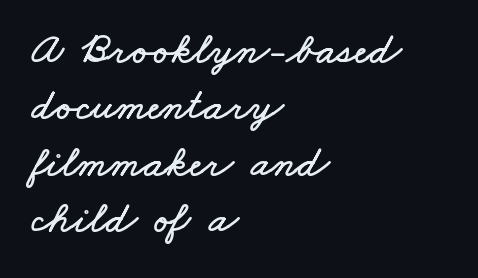
{"width": "wide", "stroke_contrast": "low", "x_height": "small", "monospaced": "no", "underline": "no", "align": "left", "line_spacing": "normal", "line_spacing_ratio": 1.28, "letter_spacing": "normal", "letter_spacing_em": 0.0, "glyph_px": 44}
